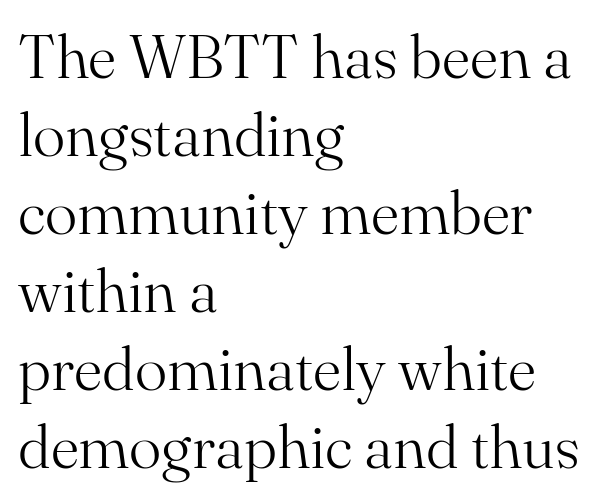
Each row of text sits above clean, open space. Compared with typical body copy, the letter spacing here is the same. The ragged edge is on the right, which tells us the setting is flush left. The rendering uses natural spacing where letterforms have individual widths. Interline gaps are of average width in this sample. This rendering employs a face with finishing strokes, i.e., a serif.
